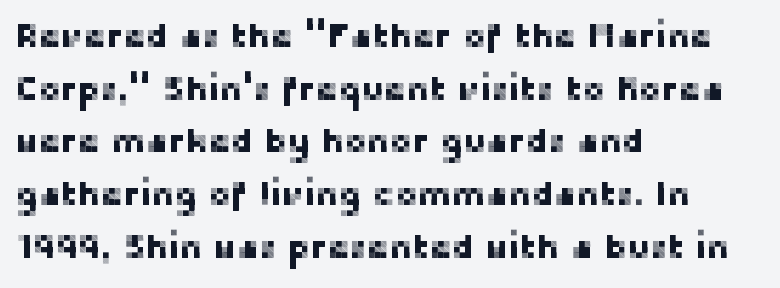
Q: Is the text italic (slanted)? A: No, it is upright.
Q: Is the typeface a serif or a sans-serif typeface? A: Sans-serif.
Q: Is the text underlined? A: No.
Q: How is the paragraph aligned? A: Left-aligned.
Q: Is the spacing between letters normal or unusually wide? A: Normal.
Q: Is the spacing between lines tight, normal or loose? A: Normal.
Q: Width (condensed, normal, or wide)? A: Normal.
Q: Stroke contrast? A: Low.
Q: x-height? A: Medium.
Q: Monospaced? A: No.
